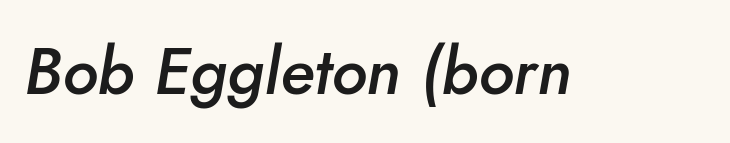
The image shows 65 px semibold type, italic (leaning right); set normal letter spacing, not underlined; low stroke contrast and a small x-height.
